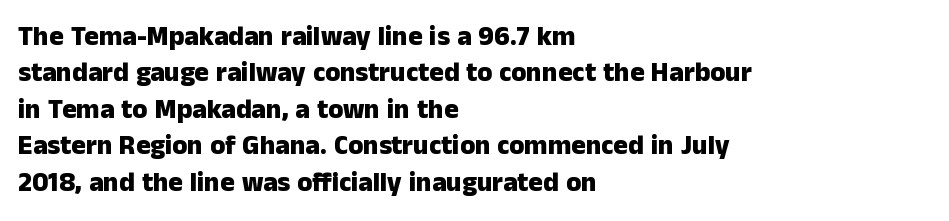
Q: Is the text bold? A: Yes.
Q: Is the text italic (slanted)? A: No, it is upright.
Q: Is the text underlined? A: No.
Q: How is the paragraph aligned? A: Left-aligned.
Q: Is the spacing between letters normal or unusually wide? A: Normal.
Q: Is the spacing between lines tight, normal or loose? A: Normal.
